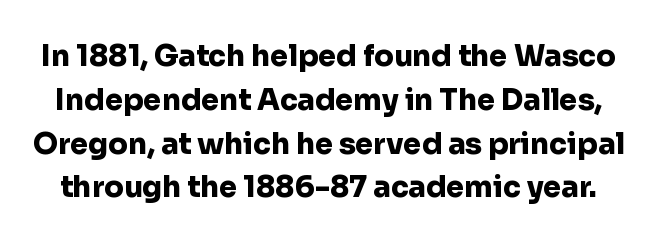
Is there any slant? The stems are plumb. Summary of vertical rhythm: regular, with standard interline spacing. In terms of letterspacing, this is plain default setting. Summary of weight: heavy, a full bold. The specimen omits any rule beneath the text block's lines. Is this a fixed-width face? No — the glyphs have proportional, varying widths.
